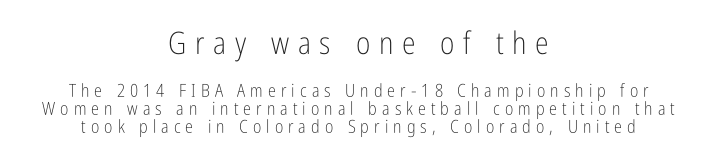
Q: Is the text bold? A: No.
Q: Is the text italic (slanted)? A: No, it is upright.
Q: Is the typeface a serif or a sans-serif typeface? A: Sans-serif.
Q: Is the text underlined? A: No.
Q: How is the paragraph aligned? A: Centered.
Q: Is the spacing between letters normal or unusually wide? A: Unusually wide.
Q: Is the spacing between lines tight, normal or loose? A: Tight.
Q: Which block of text is set in a larger size, the first (top) or the second (bottom)? A: The first (top) one.
Q: Width (condensed, normal, or wide)? A: Condensed.
Q: Stroke contrast? A: Low.
Q: x-height? A: Medium.
Q: Monospaced? A: No.
